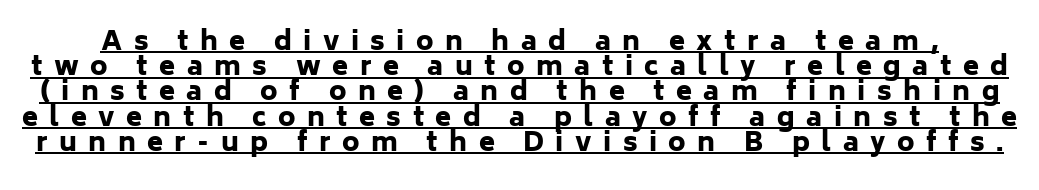
You'd pick this weight for a headline — it's a proper bold. The string is rendered with underlining switched on. Italic? Not at all — the glyphs are vertical. These lines huddle together more closely than default settings would place them.
